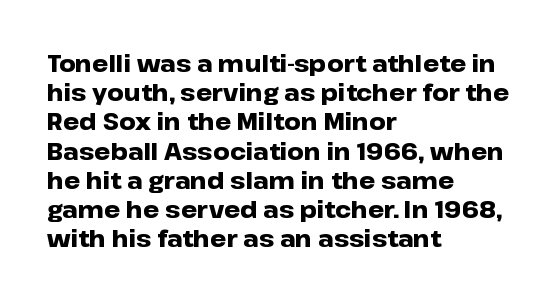
{"italic": "no", "bold": "yes", "underline": "no", "align": "left", "line_spacing": "normal", "line_spacing_ratio": 1.27, "letter_spacing": "normal", "letter_spacing_em": 0.0, "glyph_px": 23}
